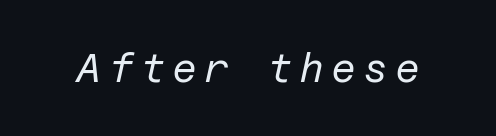
Is the type slanted? Yes — the strokes lean at a clear angle. The strokes carry an ordinary text weight at most. Honestly, there is no underline to notice here at all.
